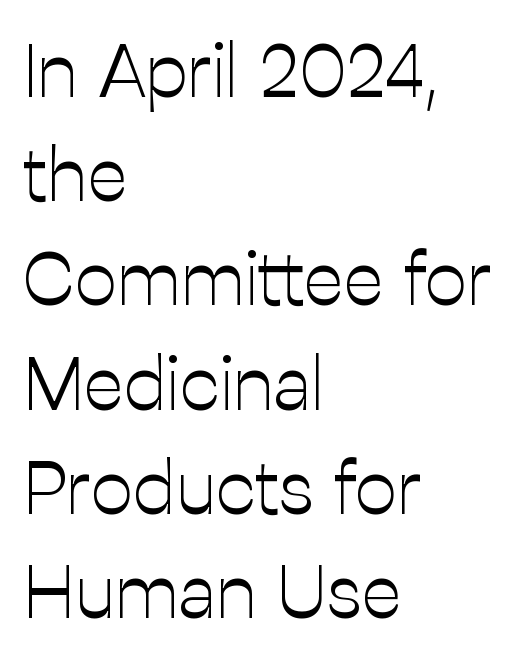
Q: Is the text bold? A: No.
Q: Is the text italic (slanted)? A: No, it is upright.
Q: Is the typeface a serif or a sans-serif typeface? A: Sans-serif.
Q: Is the text underlined? A: No.
Q: How is the paragraph aligned? A: Left-aligned.
Q: Is the spacing between letters normal or unusually wide? A: Normal.
Q: Is the spacing between lines tight, normal or loose? A: Normal.
Q: Width (condensed, normal, or wide)? A: Normal.
Q: Stroke contrast? A: Low.
Q: x-height? A: Medium.
Q: Monospaced? A: No.
